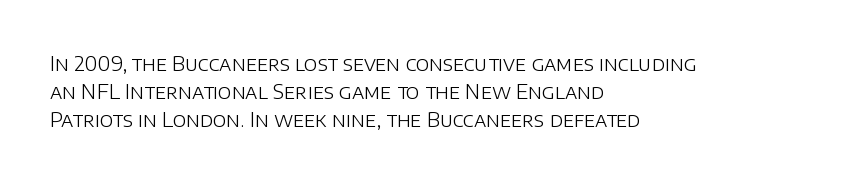
{"italic": "no", "bold": "no", "underline": "no", "align": "left", "line_spacing": "normal", "line_spacing_ratio": 1.41, "letter_spacing": "normal", "letter_spacing_em": 0.0, "glyph_px": 20}
